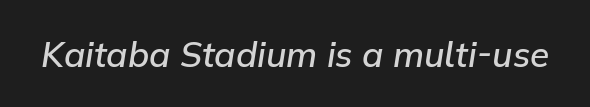
The image shows 35 px semibold type, italic (leaning right); set normal letter spacing, not underlined; low stroke contrast and a medium x-height.
